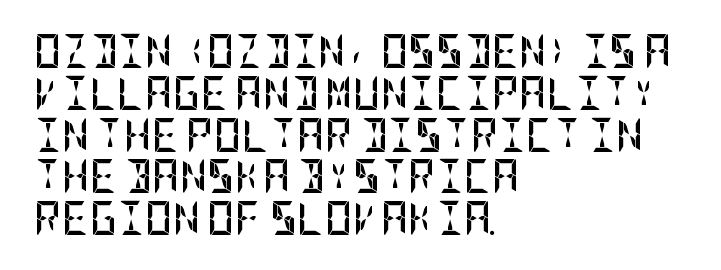
{"serif": "no", "italic": "no", "bold": "yes", "weight": "semibold", "width": "condensed", "stroke_contrast": "low", "x_height": "large", "underline": "no", "align": "left", "line_spacing_ratio": 1.23, "letter_spacing": "normal", "letter_spacing_em": 0.0, "glyph_px": 34}
